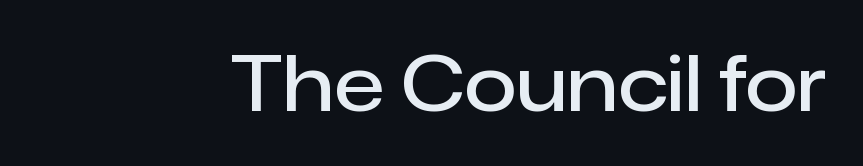
The image shows 76 px semibold sans-serif type, upright; set normal letter spacing, not underlined; low stroke contrast and a medium x-height.
